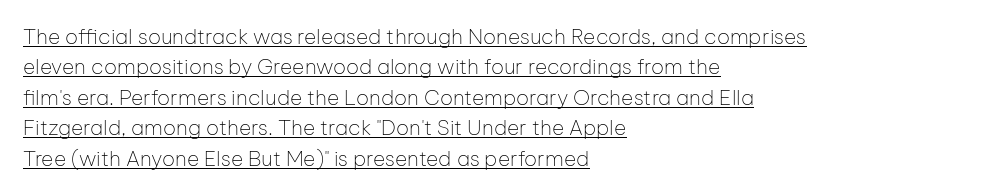
The face looks like a standard text weight, possibly lighter. Layout note: lines flush left. Short note: letters normally spaced. This block has exactly the height ordinary leading produces.
